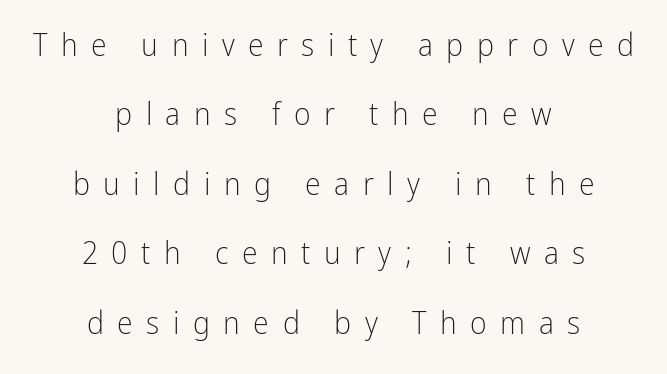
{"serif": "no", "italic": "no", "bold": "no", "weight": "light", "width": "condensed", "stroke_contrast": "low", "x_height": "medium", "monospaced": "no", "underline": "no", "align": "center", "line_spacing": "loose", "line_spacing_ratio": 2.17, "letter_spacing": "wide", "letter_spacing_em": 0.42, "glyph_px": 32}
